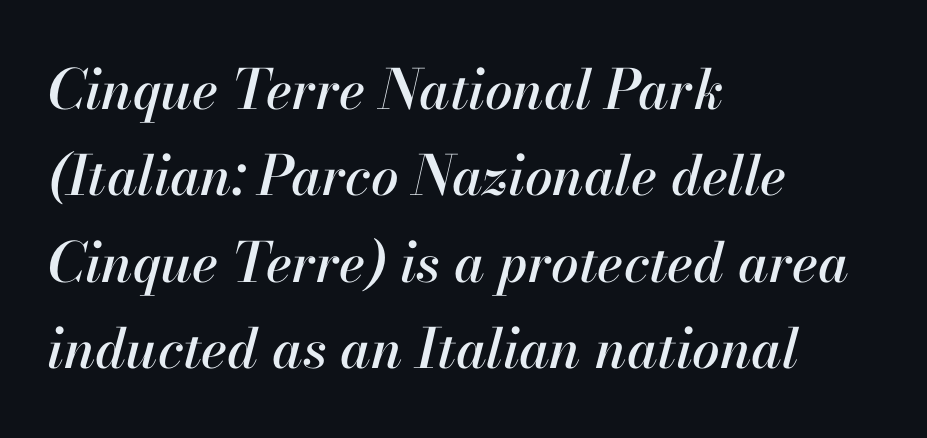
Q: Is the text italic (slanted)? A: Yes, it leans right by about 13 degrees.
Q: Is the text underlined? A: No.
Q: How is the paragraph aligned? A: Left-aligned.
Q: Is the spacing between letters normal or unusually wide? A: Normal.
Q: Is the spacing between lines tight, normal or loose? A: Normal.
Q: Width (condensed, normal, or wide)? A: Normal.
Q: Stroke contrast? A: High.
Q: x-height? A: Small.
Q: Monospaced? A: No.
